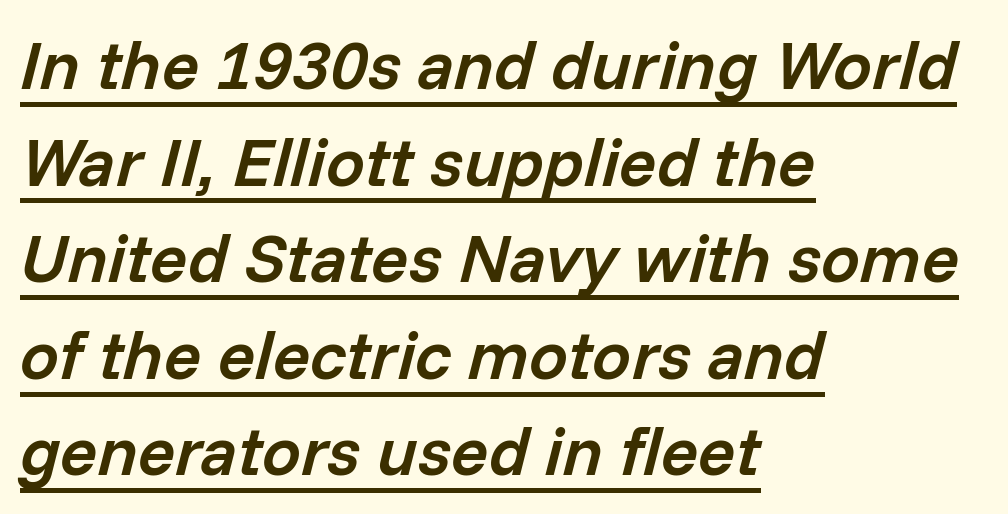
Q: Is the text bold? A: Semi-bold.
Q: Is the text italic (slanted)? A: Yes, it leans right by about 14 degrees.
Q: Is the text underlined? A: Yes.
Q: How is the paragraph aligned? A: Left-aligned.
Q: Is the spacing between letters normal or unusually wide? A: Normal.
Q: Is the spacing between lines tight, normal or loose? A: Normal.
Q: Width (condensed, normal, or wide)? A: Normal.
Q: Stroke contrast? A: Low.
Q: x-height? A: Medium.
Q: Monospaced? A: No.
